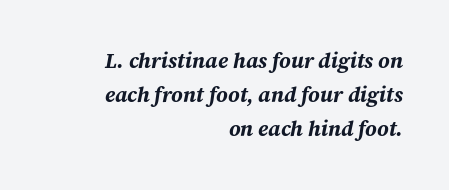
The image shows 21 px bold type, italic (leaning right); set right-aligned, normal line spacing (1.62x), normal letter spacing, not underlined.
